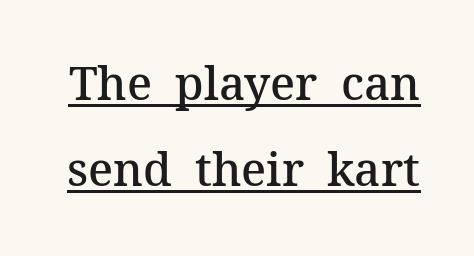
The passage shown is typed in a proportional face where columns would drift. A rule runs beneath these lines of type. The rendering uses a semibold face; strokes are thickened but not to full bold. Every character sits straight up, as roman type does.
